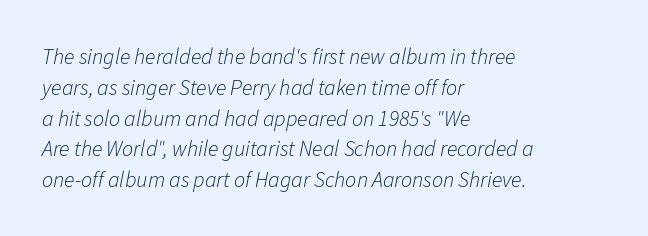
The image shows 22 px text type, italic (leaning right); set left-aligned, normal line spacing (1.4x), normal letter spacing, not underlined.
